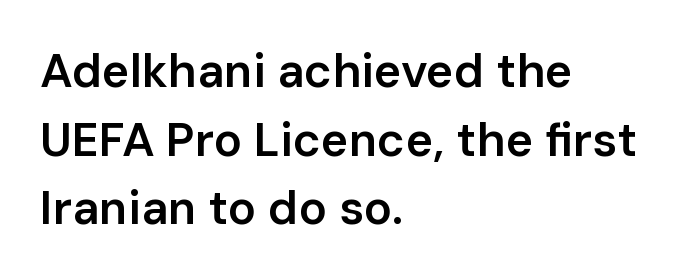
The image shows 47 px semibold sans-serif type, upright; set left-aligned, normal line spacing (1.46x), normal letter spacing, not underlined; low stroke contrast and a medium x-height.
